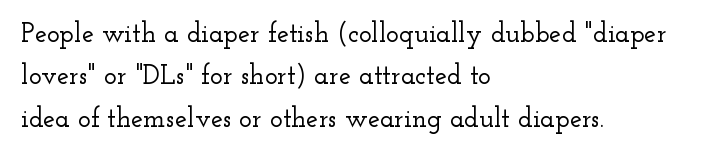
Successive baselines arrive at the customary interval. Tall strokes in this sample are plumb rather than angled. Where is the straight margin? On the left. Lines of text with bare space underneath. Each word holds together tightly as a unit, with standard inter-letter gaps.
